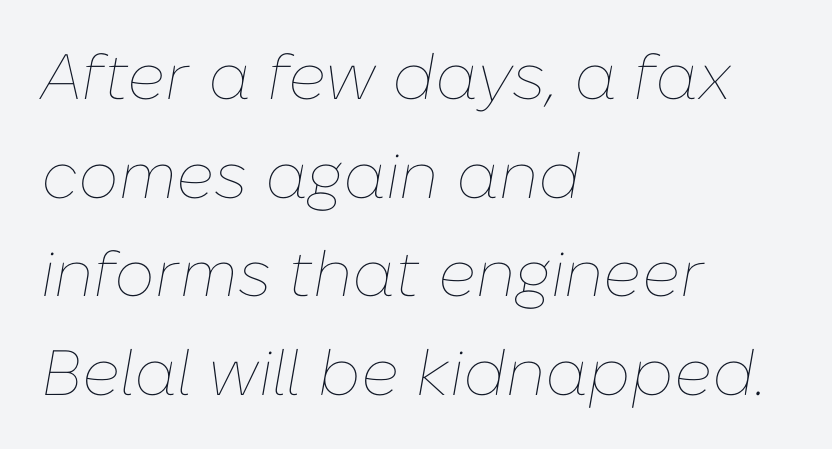
The image shows 64 px thin type, italic (leaning right); set left-aligned, normal line spacing (1.54x), normal letter spacing, not underlined; low stroke contrast and a medium x-height.
